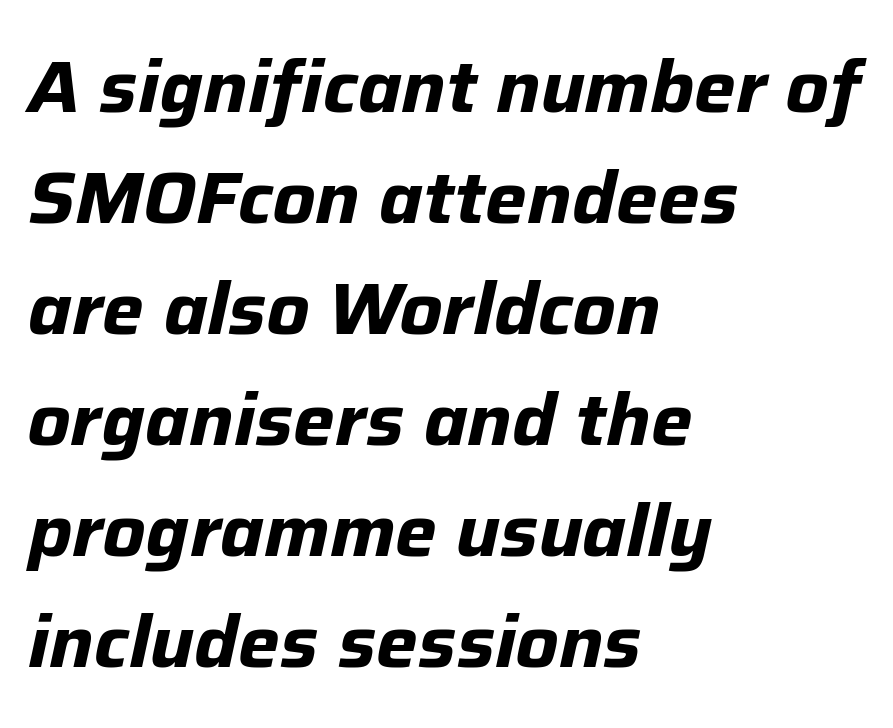
The strokes are fattened all the way to bold. The passage shown leans; its letterforms are oblique. Underlining? Definitely not there. These lines are set flush left with a ragged right edge.
